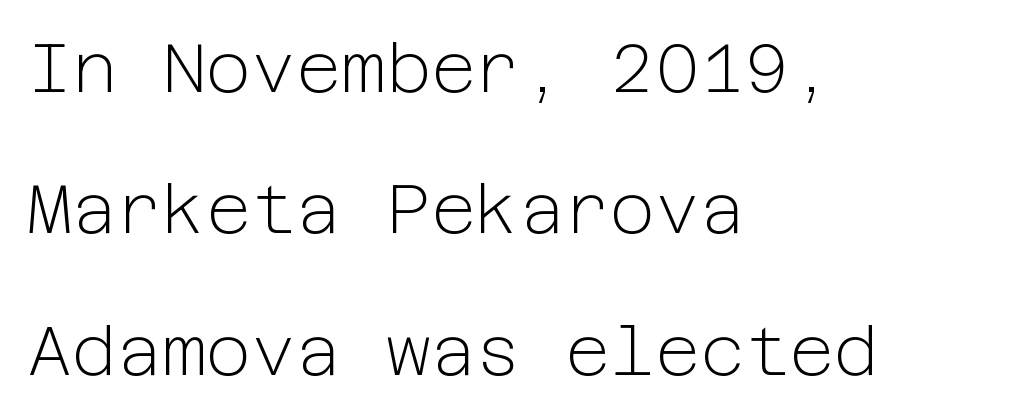
Q: Is the text bold? A: No.
Q: Is the text italic (slanted)? A: No, it is upright.
Q: Is the typeface a serif or a sans-serif typeface? A: Sans-serif.
Q: Is the text underlined? A: No.
Q: How is the paragraph aligned? A: Left-aligned.
Q: Is the spacing between letters normal or unusually wide? A: Normal.
Q: Is the spacing between lines tight, normal or loose? A: Loose.
Q: Width (condensed, normal, or wide)? A: Normal.
Q: Stroke contrast? A: Low.
Q: x-height? A: Medium.
